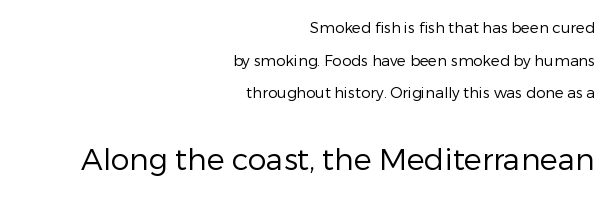
{"serif": "no", "italic": "no", "bold": "no", "weight": "regular", "width": "normal", "stroke_contrast": "low", "x_height": "medium", "monospaced": "no", "underline": "no", "align": "right", "line_spacing": "loose", "line_spacing_ratio": 2.18, "letter_spacing": "normal", "letter_spacing_em": 0.0, "larger_block": "second", "size_ratio": 2.0, "glyph_px": 30}
